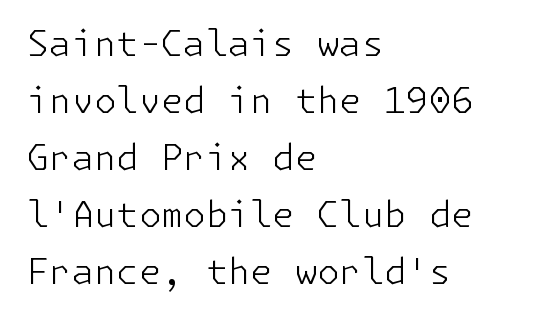
Q: Is the text bold? A: No.
Q: Is the text italic (slanted)? A: No, it is upright.
Q: Is the typeface a serif or a sans-serif typeface? A: Sans-serif.
Q: Is the text underlined? A: No.
Q: How is the paragraph aligned? A: Left-aligned.
Q: Is the spacing between letters normal or unusually wide? A: Normal.
Q: Is the spacing between lines tight, normal or loose? A: Normal.
Q: Width (condensed, normal, or wide)? A: Normal.
Q: Stroke contrast? A: Low.
Q: x-height? A: Medium.
